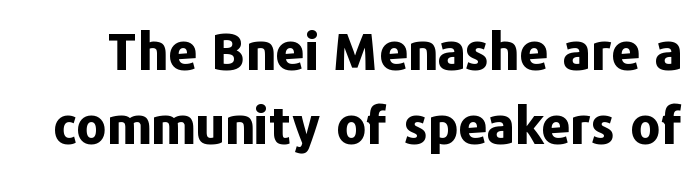
{"serif": "no", "italic": "no", "bold": "yes", "weight": "bold", "width": "normal", "stroke_contrast": "low", "x_height": "medium", "monospaced": "no", "underline": "no", "line_spacing": "normal", "line_spacing_ratio": 1.45, "letter_spacing": "normal", "letter_spacing_em": 0.0, "glyph_px": 51}
